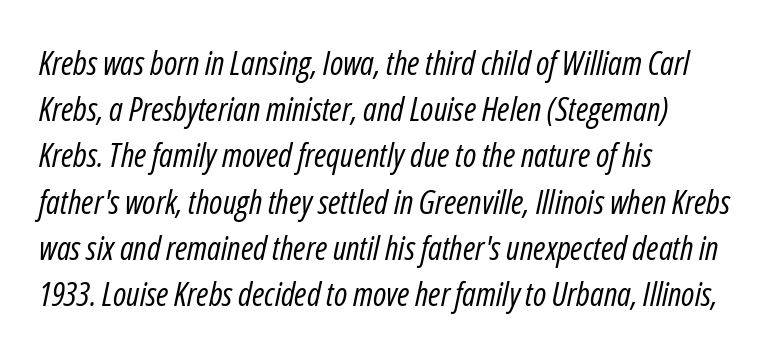
{"italic": "yes", "lean": "right", "slant_degrees": 12, "bold": "no", "weight": "regular", "width": "condensed", "stroke_contrast": "low", "x_height": "medium", "monospaced": "no", "underline": "no", "align": "left", "line_spacing": "normal", "line_spacing_ratio": 1.4, "letter_spacing": "normal", "letter_spacing_em": 0.0, "glyph_px": 33}
